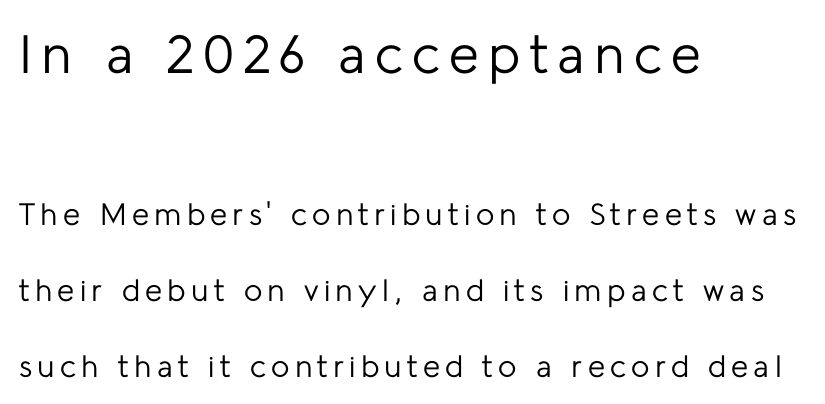
The image shows 54 px regular-weight sans-serif type, upright; set left-aligned, loose line spacing (2.45x), not underlined; the first (top) block is 1.74x larger; low stroke contrast and a medium x-height.
